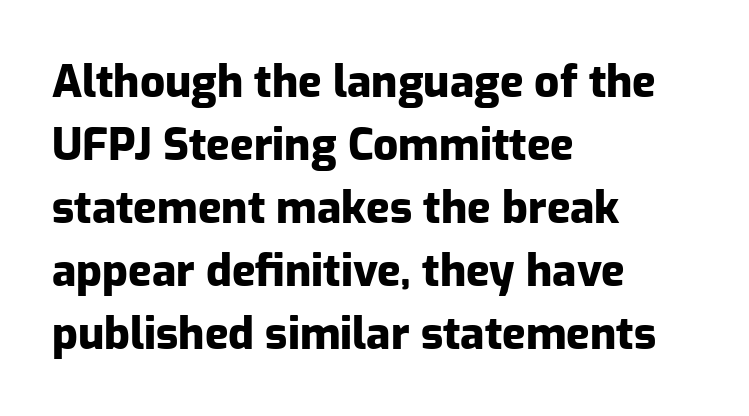
The image shows 44 px heavy sans-serif type, upright; set left-aligned, normal line spacing (1.43x), normal letter spacing, not underlined; low stroke contrast and a medium x-height.
